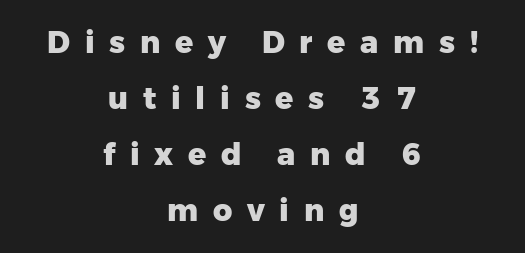
The passage shown is emphatically bold. The area under the type is left untouched. The type family on display is of the sans-serif kind. The passage shown has open, widely tracked lettering throughout.
